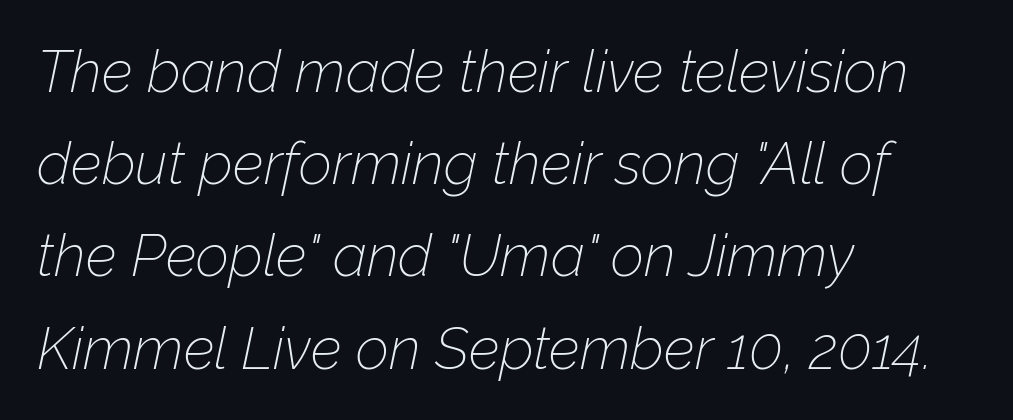
Q: Is the text bold? A: No.
Q: Is the text italic (slanted)? A: Yes, it leans right by about 12 degrees.
Q: Is the text underlined? A: No.
Q: How is the paragraph aligned? A: Left-aligned.
Q: Is the spacing between letters normal or unusually wide? A: Normal.
Q: Is the spacing between lines tight, normal or loose? A: Normal.
Q: Width (condensed, normal, or wide)? A: Normal.
Q: Stroke contrast? A: Low.
Q: x-height? A: Medium.
Q: Monospaced? A: No.
